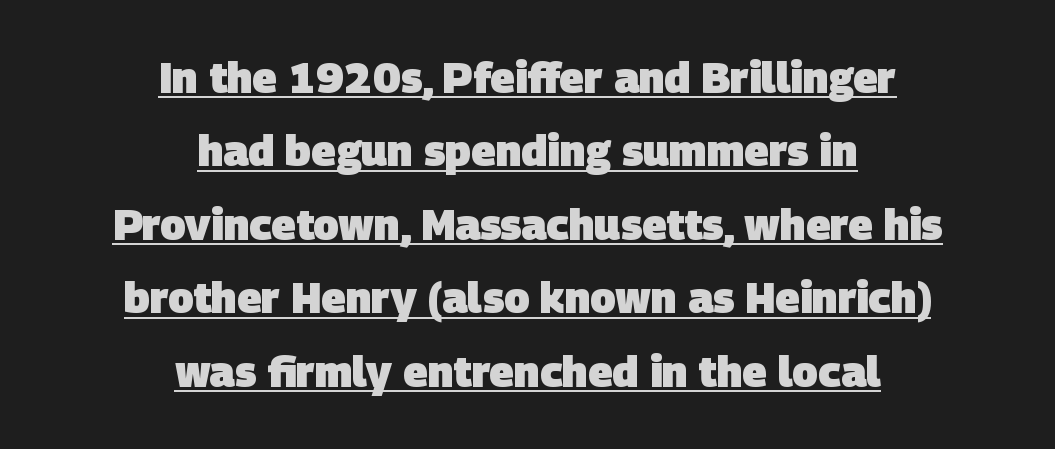
This is underlined copy, the kind a proofreader might mark for attention. The paragraph shown floats in the horizontal middle. The rendering uses natural spacing where letterforms have individual widths. In terms of weight, the rendering is a true, heavy bold. In terms of letterspacing, this is plain default setting. To sum up the face: it is a sans, with no serifs.
